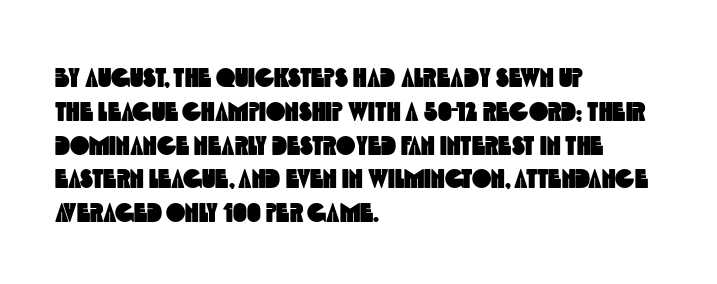
The image shows 26 px text type; set left-aligned, normal line spacing (1.3x), normal letter spacing, not underlined.
